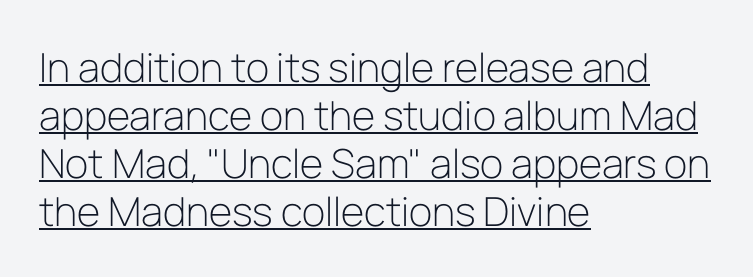
The tracking reads as untouched default to a designer's eye. Heaviness? Minimal to ordinary, like unemphasized prose. A typesetter would mark this as roman, not italic. Caption: multi-line text, flush left, ragged right. These lines are composed in type without serifs. A typesetter would call this proportional, since set widths differ per character.
